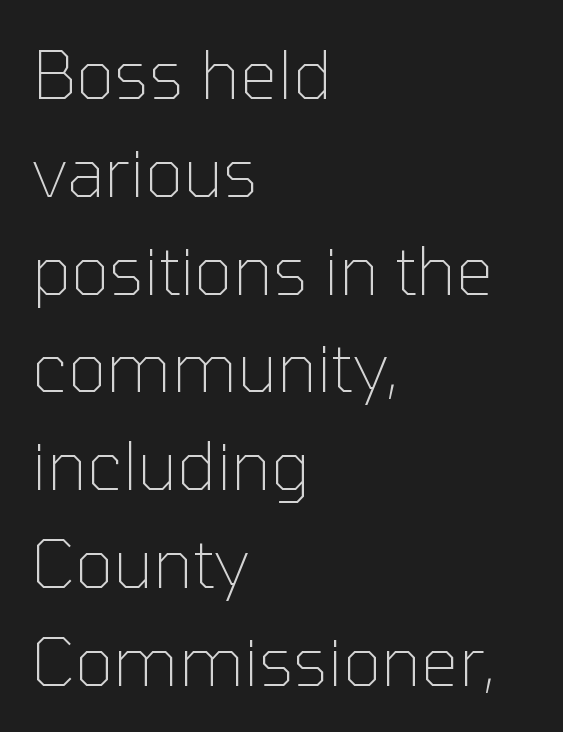
{"serif": "no", "italic": "no", "bold": "no", "weight": "thin", "width": "normal", "stroke_contrast": "low", "x_height": "medium", "monospaced": "no", "underline": "no", "align": "left", "line_spacing": "normal", "line_spacing_ratio": 1.46, "letter_spacing": "normal", "letter_spacing_em": 0.0, "glyph_px": 67}
